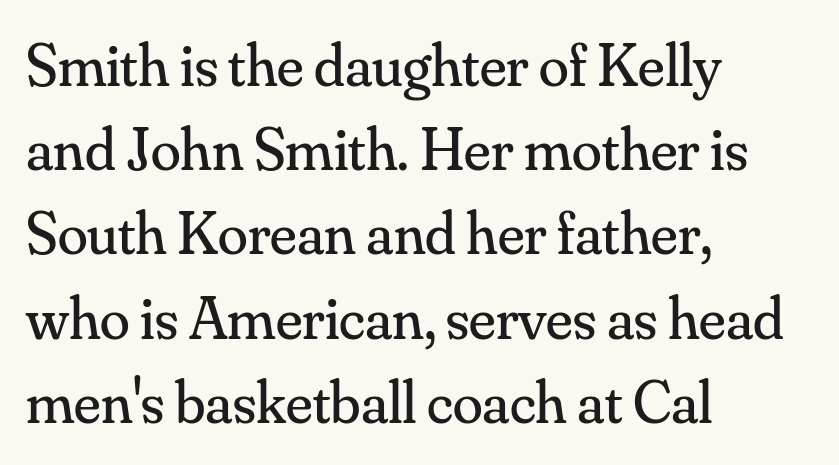
A classic flush-left, rag-right setting is used for this passage. Default kerning and tracking; the words read as compact shapes. The typography opts for an upright posture over an oblique one. The glyphs in this specimen are seriffed.
